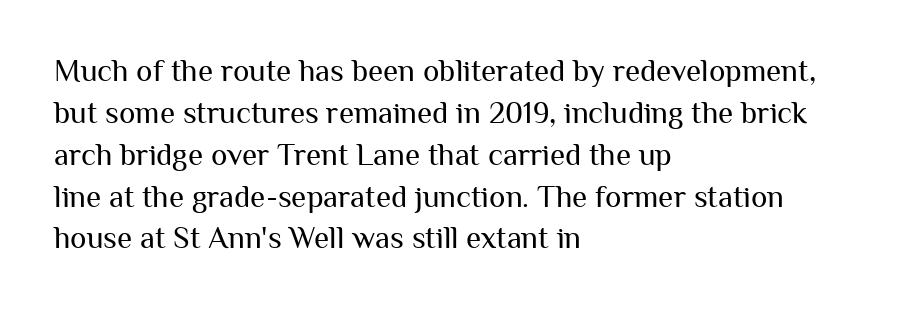
These lines were composed using upright roman letters. Each new line begins a customary step beneath the previous one. Each word holds together tightly as a unit, with standard inter-letter gaps. You could not count columns in this text — the font is proportionally spaced. Check where the strokes stop: nothing finishes them off — pure sans.
